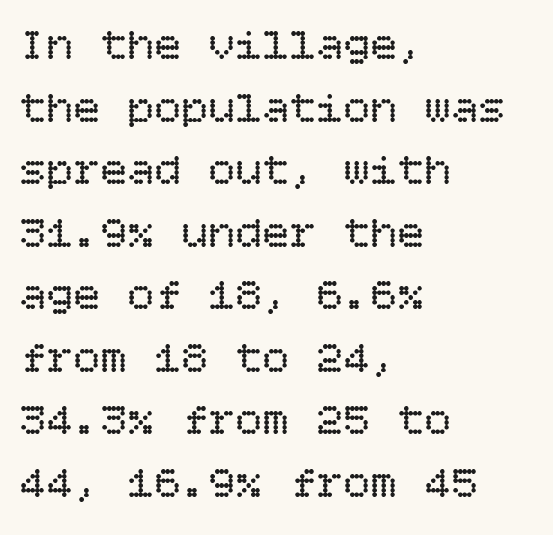
Quick note: interline space is typical. The passage is arranged the way most books set body copy — flush left. Is the stroke heavy? The answer is a plain regular-or-lighter. The letters stand straight up with perfectly vertical stems. Lines of text with bare space underneath.
